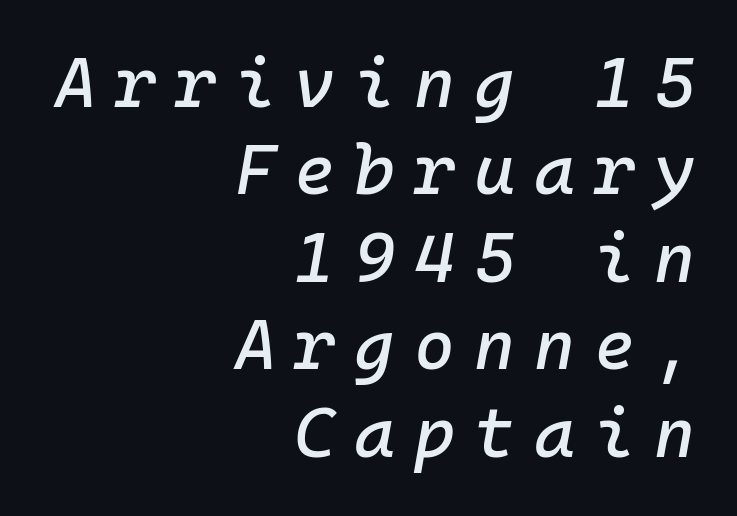
The image shows 70 px text type, italic (leaning right), monospaced; set right-aligned, normal line spacing (1.25x), unusually wide letter spacing (+0.27 em), not underlined; low stroke contrast and a medium x-height.
